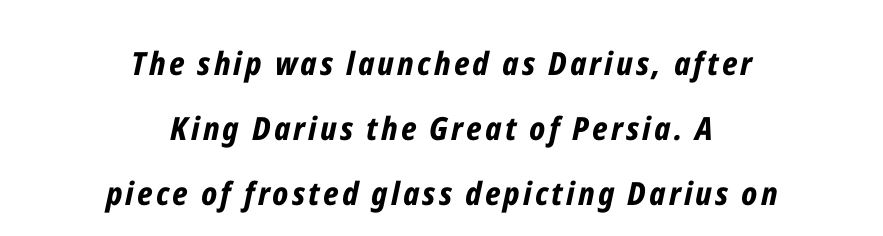
The image shows 32 px bold, condensed type, italic (leaning right); set centered, loose line spacing (2.03x), not underlined; low stroke contrast and a medium x-height.
